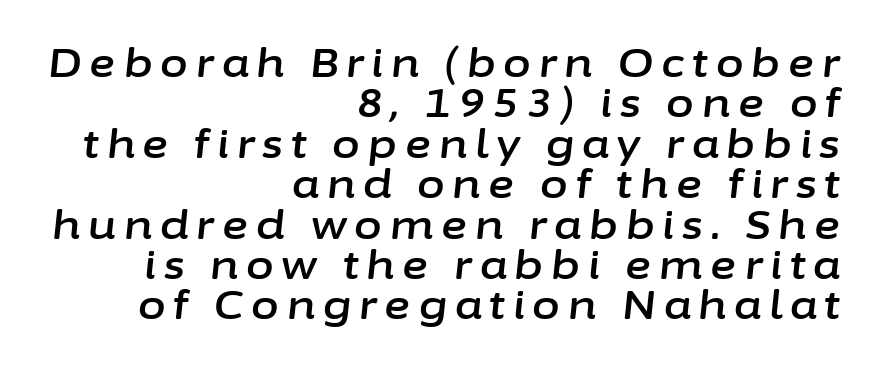
Each new line begins almost immediately beneath the previous one. This sample has the flowing, uneven cadence of proportional lettering. Is the type slanted? Yes — the strokes lean at a clear angle. Tracking here is generous; glyphs stand well apart from one another.
